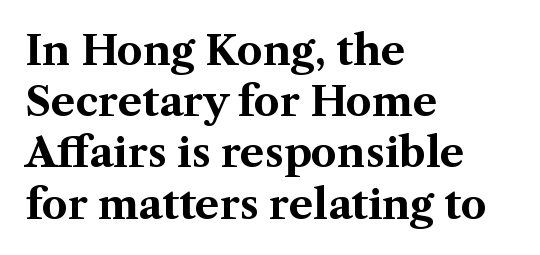
Q: Is the text bold? A: Yes.
Q: Is the text italic (slanted)? A: No, it is upright.
Q: Is the typeface a serif or a sans-serif typeface? A: Serif.
Q: Is the text underlined? A: No.
Q: How is the paragraph aligned? A: Left-aligned.
Q: Is the spacing between letters normal or unusually wide? A: Normal.
Q: Is the spacing between lines tight, normal or loose? A: Normal.
Q: Width (condensed, normal, or wide)? A: Normal.
Q: Stroke contrast? A: Medium.
Q: x-height? A: Medium.
Q: Monospaced? A: No.
